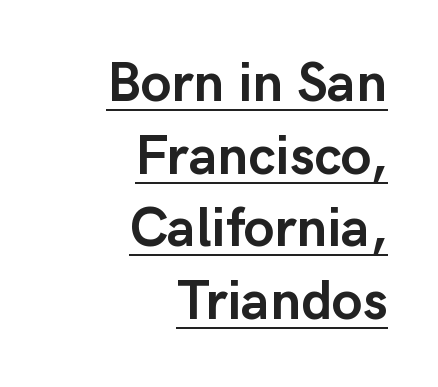
Q: Is the text bold? A: Yes.
Q: Is the text italic (slanted)? A: No, it is upright.
Q: Is the typeface a serif or a sans-serif typeface? A: Sans-serif.
Q: Is the text underlined? A: Yes.
Q: How is the paragraph aligned? A: Right-aligned.
Q: Is the spacing between letters normal or unusually wide? A: Normal.
Q: Is the spacing between lines tight, normal or loose? A: Normal.
Q: Width (condensed, normal, or wide)? A: Normal.
Q: Stroke contrast? A: Low.
Q: x-height? A: Medium.
Q: Monospaced? A: No.
